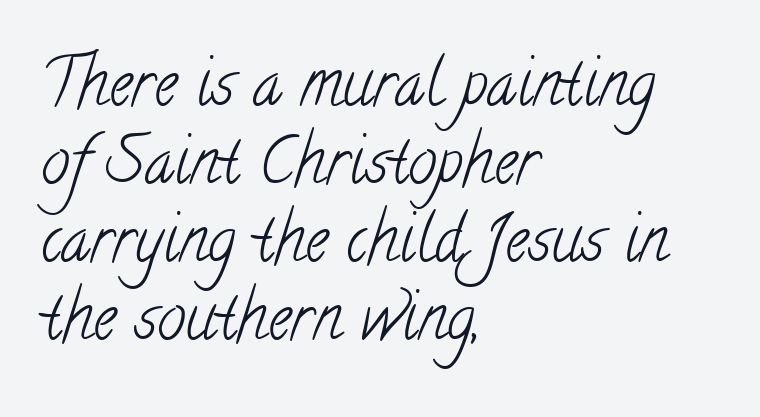
The image shows 64 px light, condensed type; set left-aligned, line spacing 1.22x, normal letter spacing, not underlined; low stroke contrast and a small x-height.
